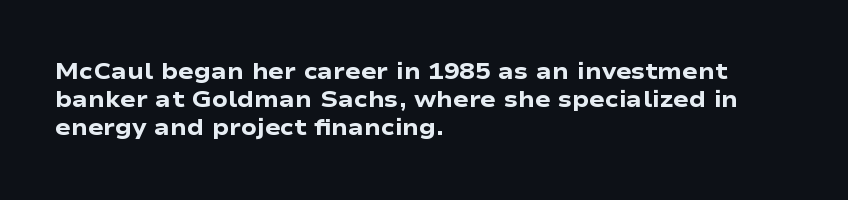
Q: Is the text bold? A: Yes.
Q: Is the text italic (slanted)? A: No, it is upright.
Q: Is the text underlined? A: No.
Q: How is the paragraph aligned? A: Left-aligned.
Q: Is the spacing between letters normal or unusually wide? A: Normal.
